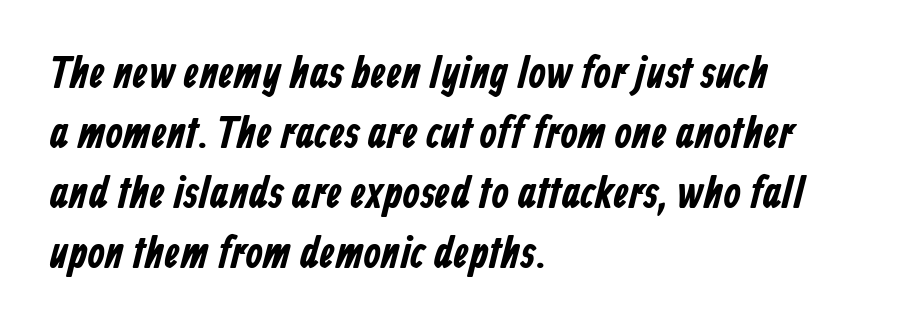
The image shows 44 px condensed sans-serif type; set left-aligned, normal line spacing (1.36x), normal letter spacing, not underlined; low stroke contrast and a medium x-height.
